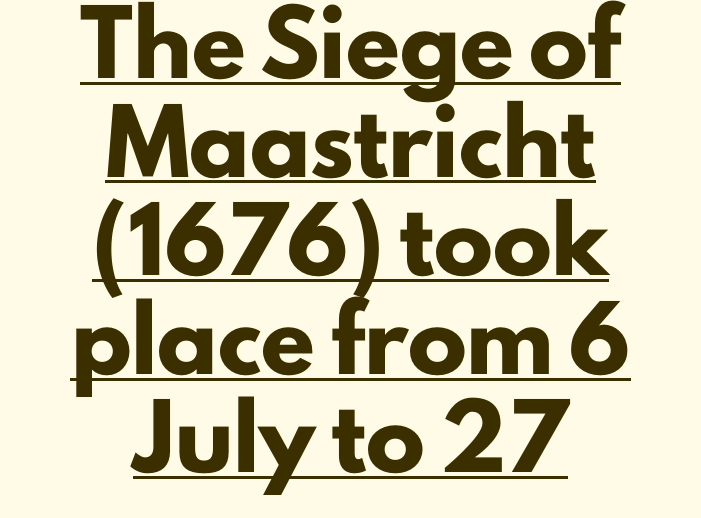
{"serif": "no", "italic": "no", "bold": "yes", "weight": "heavy", "width": "normal", "stroke_contrast": "low", "x_height": "small", "monospaced": "no", "underline": "yes", "align": "center", "line_spacing": "normal", "line_spacing_ratio": 1.67, "letter_spacing": "normal", "letter_spacing_em": 0.0, "glyph_px": 59}
